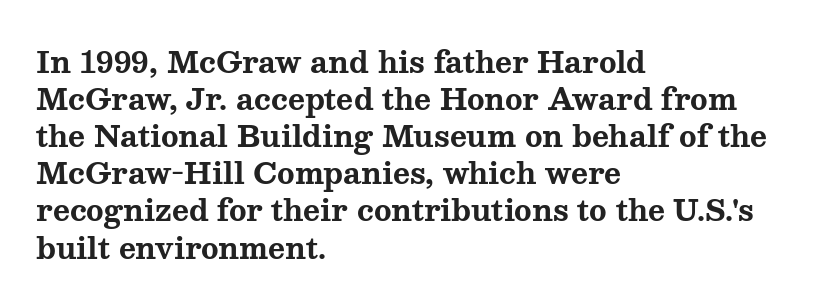
The string is rendered with underlining switched off. Short note: letters normally spaced. Evenly set lines give the paragraph a standard silhouette. Quick note: not italic, upright. Character widths vary here, with narrow letters taking less room than wide ones.
